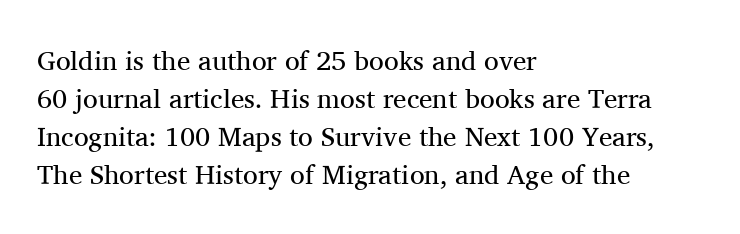
{"italic": "no", "bold": "no", "underline": "no", "align": "left", "line_spacing": "normal", "line_spacing_ratio": 1.41, "letter_spacing": "normal", "letter_spacing_em": 0.0, "glyph_px": 27}
